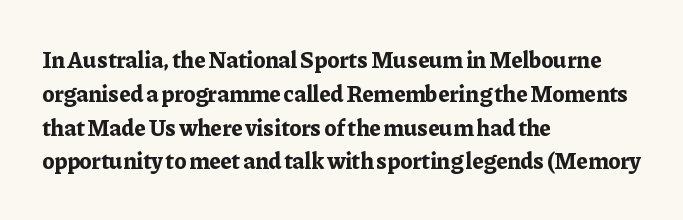
Q: Is the text bold? A: Yes.
Q: Is the text italic (slanted)? A: No, it is upright.
Q: Is the text underlined? A: No.
Q: How is the paragraph aligned? A: Left-aligned.
Q: Is the spacing between letters normal or unusually wide? A: Normal.
Q: Is the spacing between lines tight, normal or loose? A: Normal.
